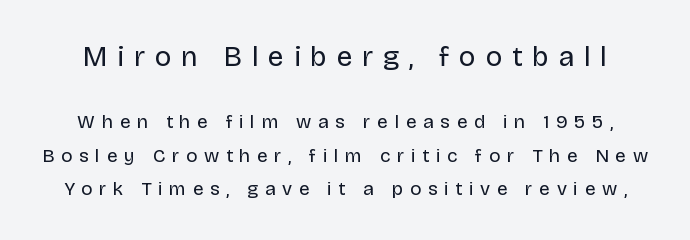
The image shows 28 px regular-weight sans-serif type, upright; set line spacing 1.75x, unusually wide letter spacing (+0.35 em), not underlined; the first (top) block is 1.47x larger; low stroke contrast and a large x-height.
